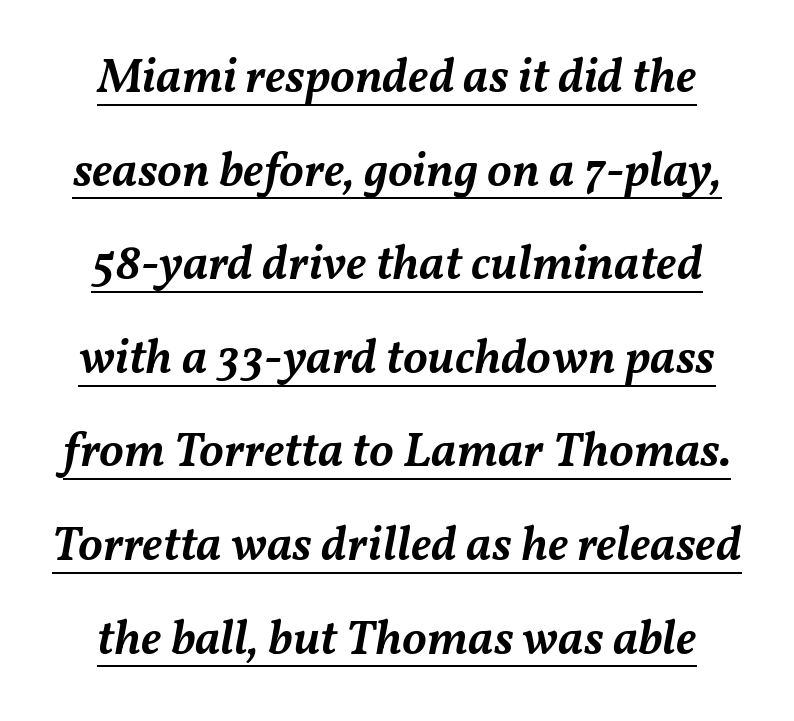
The image shows 49 px semibold type, italic (leaning right); set loose line spacing (1.91x), normal letter spacing, underlined; medium stroke contrast and a medium x-height.
